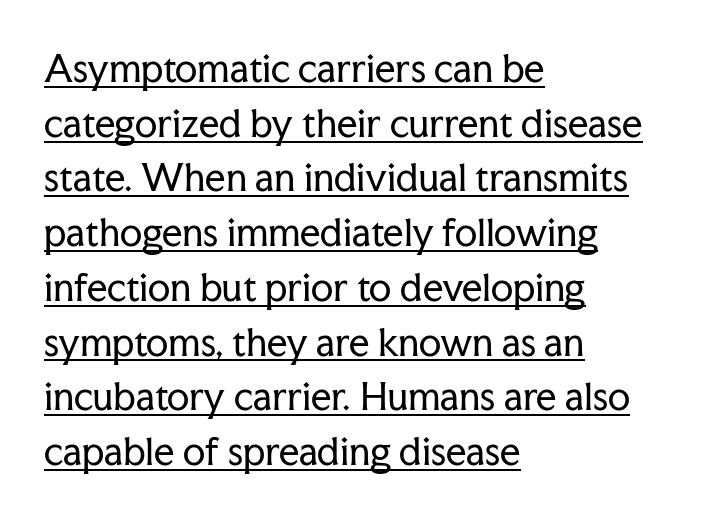
{"serif": "yes", "italic": "no", "bold": "no", "weight": "regular", "width": "normal", "stroke_contrast": "low", "x_height": "medium", "monospaced": "no", "underline": "yes", "align": "left", "line_spacing": "normal", "line_spacing_ratio": 1.52, "letter_spacing": "normal", "letter_spacing_em": 0.0, "glyph_px": 36}
